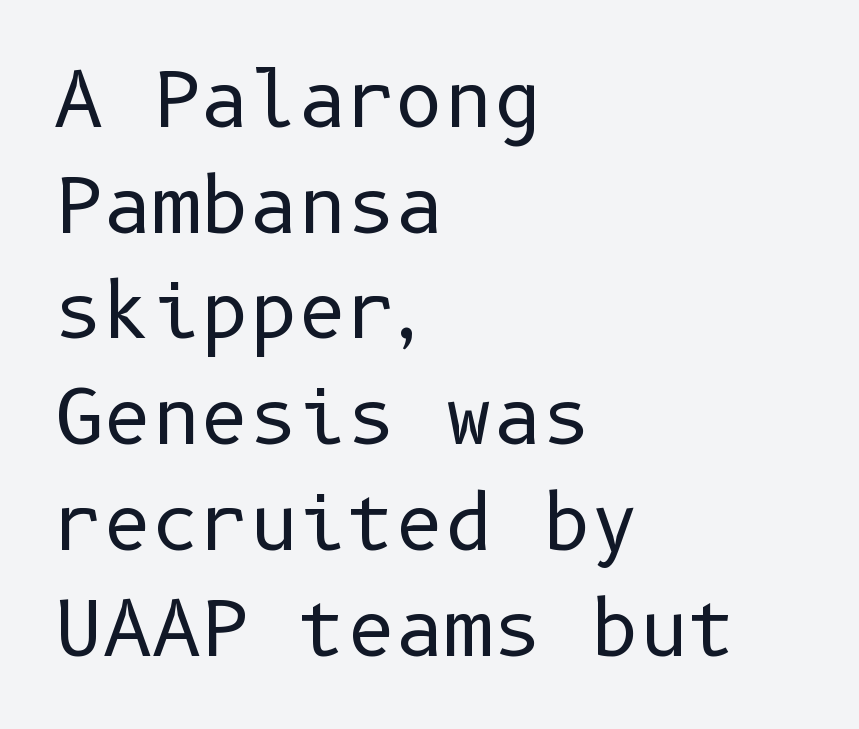
{"serif": "no", "italic": "no", "bold": "no", "weight": "regular", "width": "normal", "stroke_contrast": "low", "x_height": "medium", "underline": "no", "align": "left", "line_spacing": "normal", "line_spacing_ratio": 1.41, "letter_spacing": "normal", "letter_spacing_em": 0.0, "glyph_px": 75}
